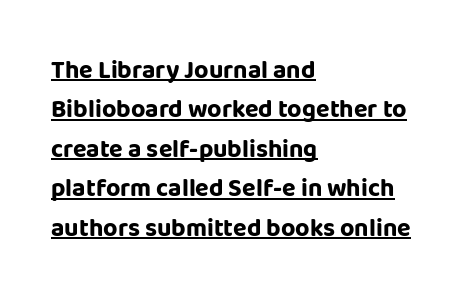
The image shows 25 px bold type, upright; set left-aligned, normal line spacing (1.58x), normal letter spacing, underlined.
